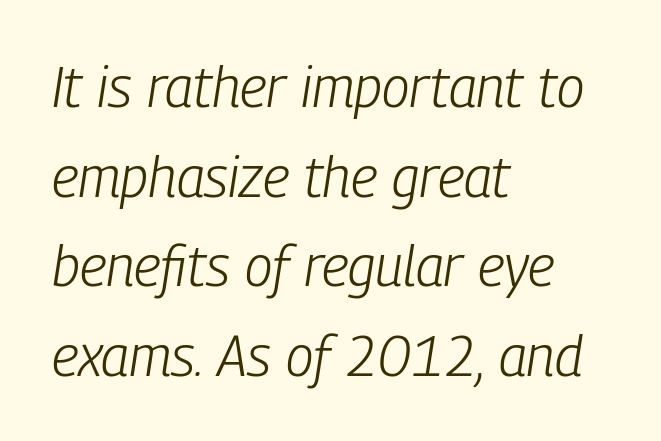
{"italic": "yes", "lean": "right", "slant_degrees": 9, "bold": "no", "weight": "light", "width": "condensed", "stroke_contrast": "low", "x_height": "medium", "monospaced": "no", "underline": "no", "align": "left", "line_spacing": "normal", "line_spacing_ratio": 1.6, "letter_spacing": "normal", "letter_spacing_em": 0.0, "glyph_px": 56}
